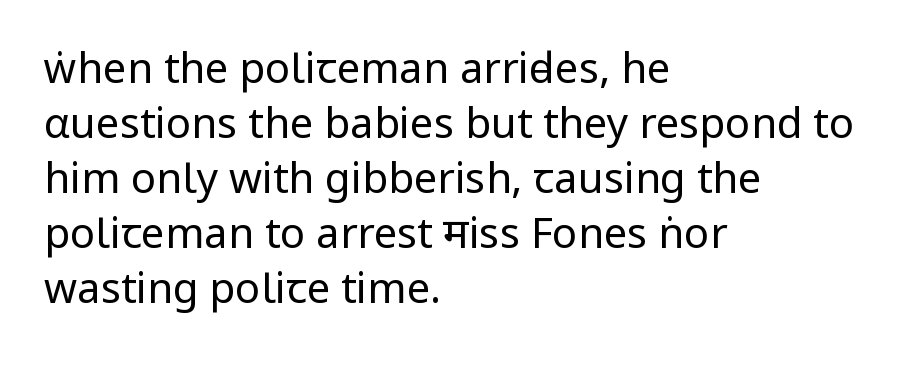
The face looks like a standard text weight, possibly lighter. Tracking here is standard; glyphs follow each other at the usual distance. Proportional: the letters do not fall into vertical columns. The type sits square on the baseline with zero lean.
